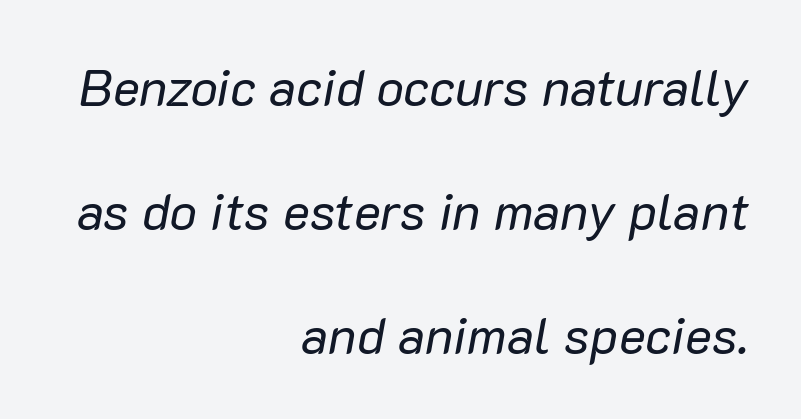
Q: Is the text bold? A: No.
Q: Is the text italic (slanted)? A: Yes, it leans right by about 10 degrees.
Q: Is the text underlined? A: No.
Q: How is the paragraph aligned? A: Right-aligned.
Q: Is the spacing between letters normal or unusually wide? A: Normal.
Q: Is the spacing between lines tight, normal or loose? A: Loose.
Q: Width (condensed, normal, or wide)? A: Normal.
Q: Stroke contrast? A: Low.
Q: x-height? A: Medium.
Q: Monospaced? A: No.
